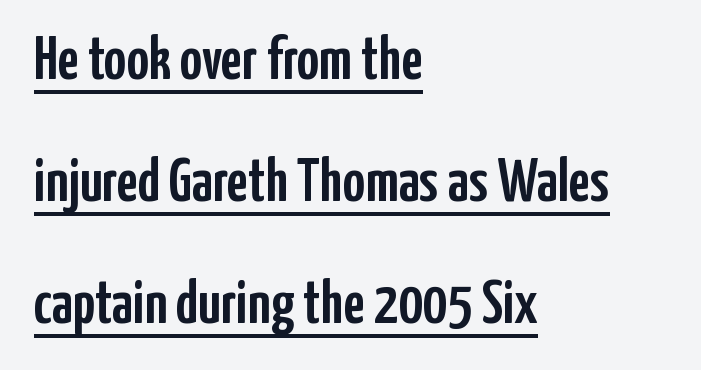
The image shows 61 px condensed sans-serif type, upright; set left-aligned, loose line spacing (2.0x), normal letter spacing, underlined; low stroke contrast and a medium x-height.
